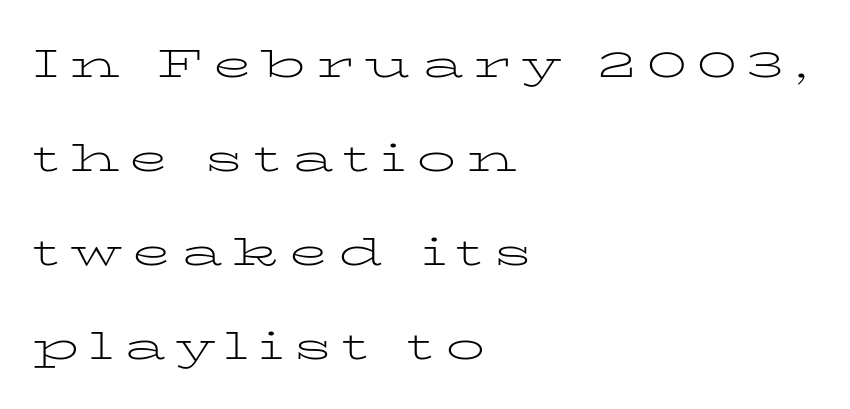
The image shows 39 px light, wide serif type, upright; set left-aligned, loose line spacing (2.41x), unusually wide letter spacing (+0.27 em), not underlined; low stroke contrast and a medium x-height.
